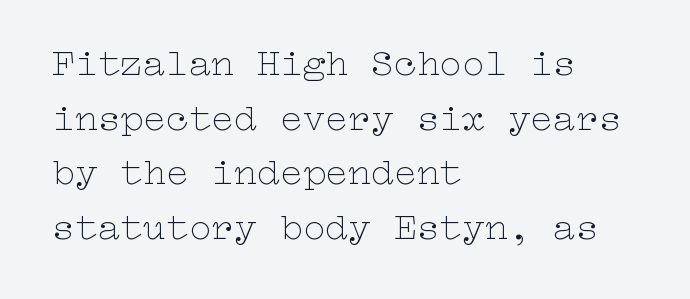
Q: Is the text bold? A: No.
Q: Is the text italic (slanted)? A: No, it is upright.
Q: Is the text underlined? A: No.
Q: How is the paragraph aligned? A: Left-aligned.
Q: Is the spacing between letters normal or unusually wide? A: Normal.
Q: Is the spacing between lines tight, normal or loose? A: Normal.
Q: Width (condensed, normal, or wide)? A: Wide.
Q: Stroke contrast? A: Low.
Q: x-height? A: Medium.
